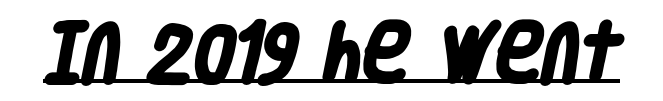
Q: Is the text bold? A: Yes.
Q: Is the typeface a serif or a sans-serif typeface? A: Sans-serif.
Q: Is the text underlined? A: Yes.
Q: Is the spacing between letters normal or unusually wide? A: Normal.
Q: Width (condensed, normal, or wide)? A: Condensed.
Q: Stroke contrast? A: Low.
Q: x-height? A: Large.
Q: Monospaced? A: No.
